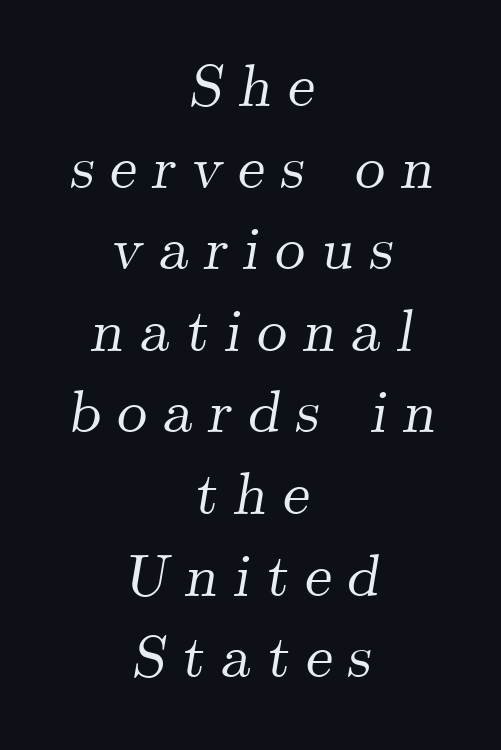
Q: Is the text italic (slanted)? A: Yes, it leans right by about 9 degrees.
Q: Is the typeface a serif or a sans-serif typeface? A: Serif.
Q: Is the text underlined? A: No.
Q: How is the paragraph aligned? A: Centered.
Q: Is the spacing between letters normal or unusually wide? A: Unusually wide.
Q: Is the spacing between lines tight, normal or loose? A: Normal.
Q: Width (condensed, normal, or wide)? A: Normal.
Q: Stroke contrast? A: Medium.
Q: x-height? A: Small.
Q: Monospaced? A: No.
